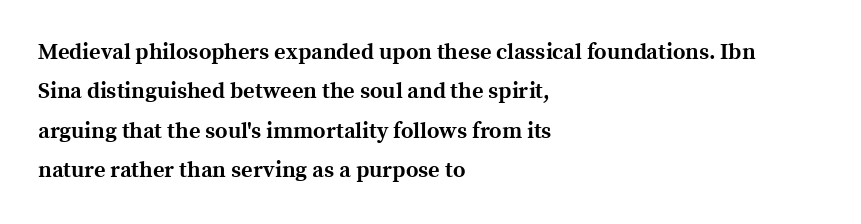
The image shows 22 px bold type, upright; set left-aligned, line spacing 1.79x, normal letter spacing, not underlined.
